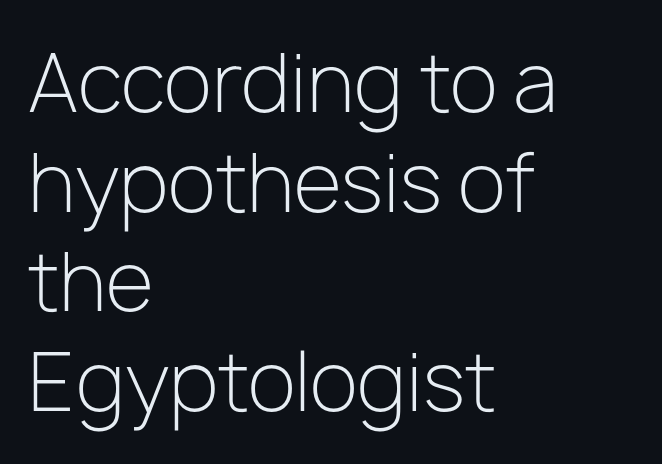
The image shows 79 px light sans-serif type, upright; set left-aligned, normal line spacing (1.26x), normal letter spacing, not underlined; low stroke contrast and a medium x-height.
